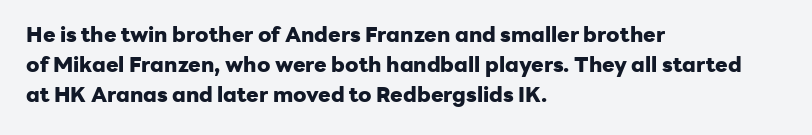
{"italic": "no", "bold": "yes", "underline": "no", "align": "left", "line_spacing": "normal", "line_spacing_ratio": 1.43, "letter_spacing": "normal", "letter_spacing_em": 0.0, "glyph_px": 21}
